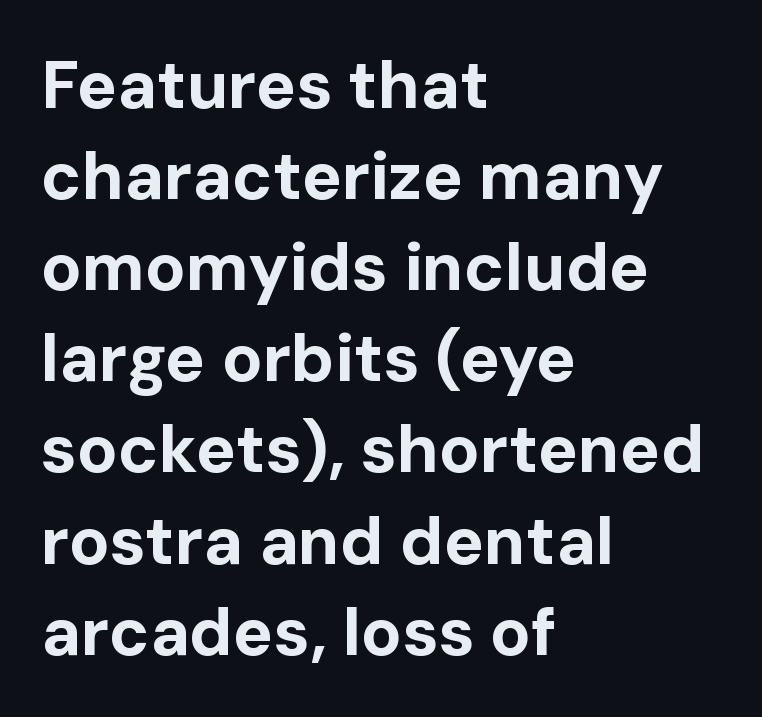
Does the weight exceed regular? Yes, all the way to bold. In terms of letterspacing, this is plain default setting. The rendering shows plain stroke endings on the letterforms — a sans-serif design. Proportional: the letters do not fall into vertical columns.
